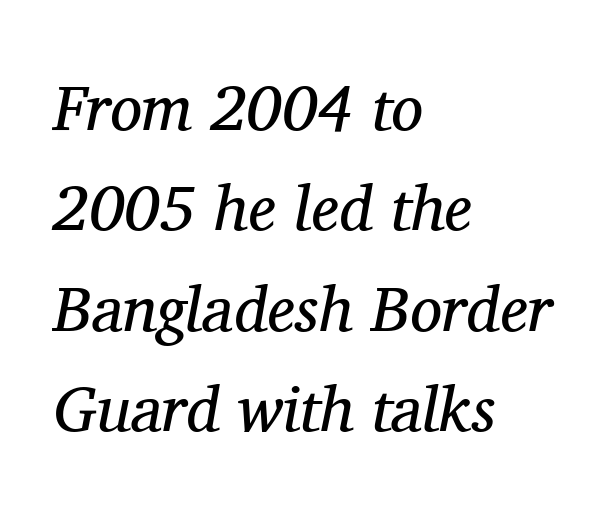
The image shows 64 px regular-weight serif type, italic (leaning right); set left-aligned, normal line spacing (1.57x), normal letter spacing, not underlined; medium stroke contrast and a medium x-height.
